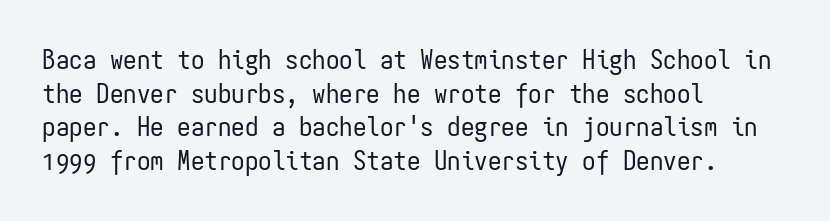
Q: Is the text bold? A: No.
Q: Is the text italic (slanted)? A: No, it is upright.
Q: Is the text underlined? A: No.
Q: How is the paragraph aligned? A: Left-aligned.
Q: Is the spacing between letters normal or unusually wide? A: Normal.
Q: Is the spacing between lines tight, normal or loose? A: Normal.
